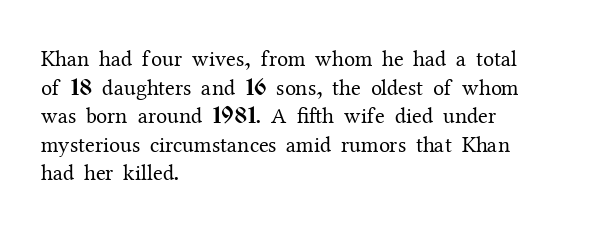
The image shows 22 px text type, upright; set left-aligned, normal line spacing (1.3x), normal letter spacing, not underlined.
